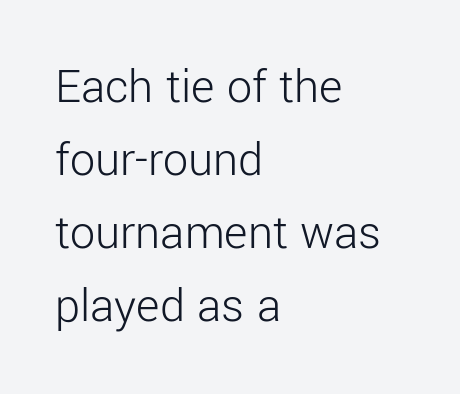
The face used here is proportionally spaced, like ordinary book or web type. Is the block centered? No — it sits flush against the left margin. This sample keeps an unexceptional amount of space between lines. I'd call this a sans setting — the letters go barefoot.
